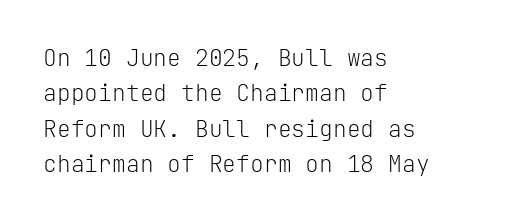
The image shows 23 px text type, upright; set left-aligned, normal line spacing (1.54x), normal letter spacing, not underlined.
